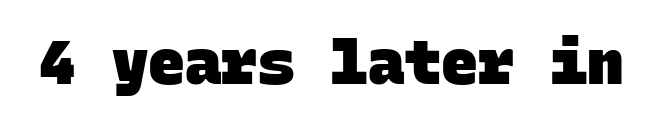
A sans-serif font was chosen for this passage. No word sits above an underline. Caption: bold face, heavy strokes. These lines are rendered in a fixed-pitch font.
